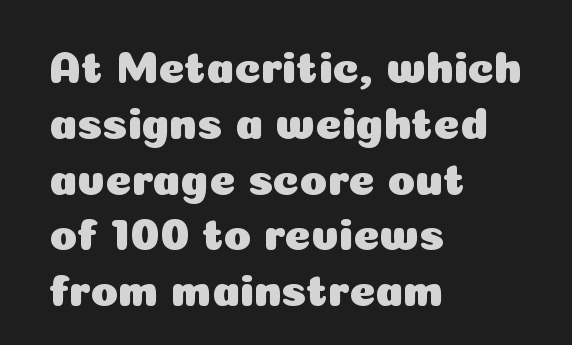
Q: Is the text italic (slanted)? A: No, it is upright.
Q: Is the typeface a serif or a sans-serif typeface? A: Sans-serif.
Q: Is the text underlined? A: No.
Q: How is the paragraph aligned? A: Left-aligned.
Q: Is the spacing between letters normal or unusually wide? A: Normal.
Q: Width (condensed, normal, or wide)? A: Normal.
Q: Stroke contrast? A: Low.
Q: x-height? A: Medium.
Q: Monospaced? A: No.
